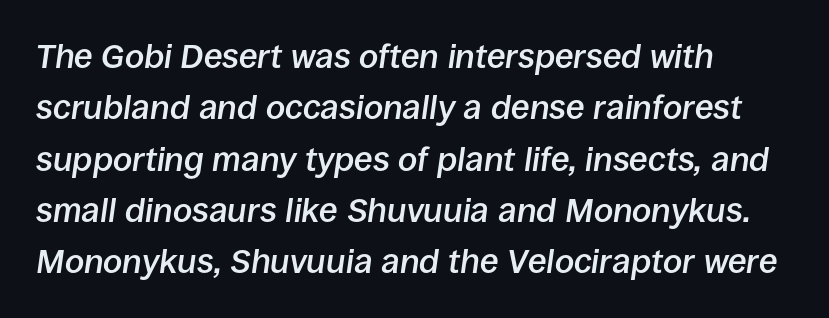
The image shows 34 px semibold type, italic (leaning right); set left-aligned, normal line spacing (1.51x), normal letter spacing, not underlined; low stroke contrast and a large x-height.
